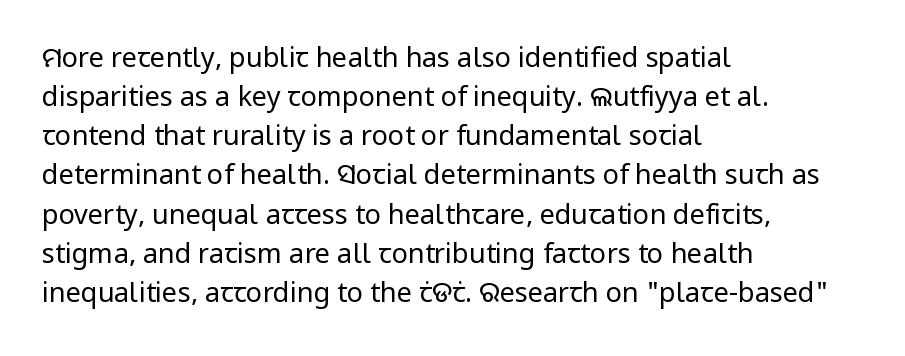
Q: Is the text bold? A: No.
Q: Is the text italic (slanted)? A: No, it is upright.
Q: Is the text underlined? A: No.
Q: How is the paragraph aligned? A: Left-aligned.
Q: Is the spacing between letters normal or unusually wide? A: Normal.
Q: Is the spacing between lines tight, normal or loose? A: Normal.
